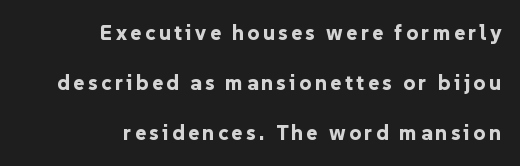
Caption: bold face, heavy strokes. The text block is weighted toward the right margin, trailing off unevenly leftward. Unlike italic type, these characters show no tilt at all. The strip under each line holds only bare page. The space between consecutive lines is lavish.
